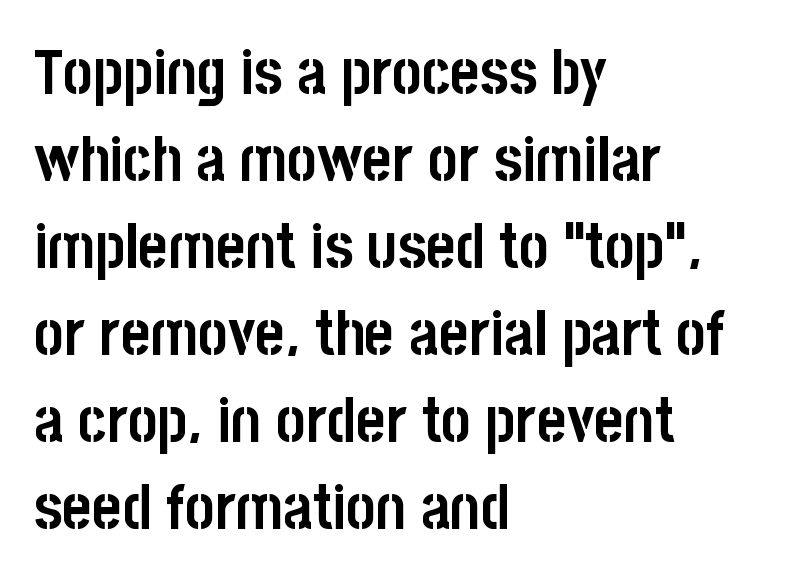
{"serif": "no", "italic": "no", "bold": "yes", "weight": "semibold", "width": "condensed", "stroke_contrast": "low", "x_height": "large", "monospaced": "no", "underline": "no", "align": "left", "line_spacing": "normal", "line_spacing_ratio": 1.38, "letter_spacing": "normal", "letter_spacing_em": 0.0, "glyph_px": 63}
